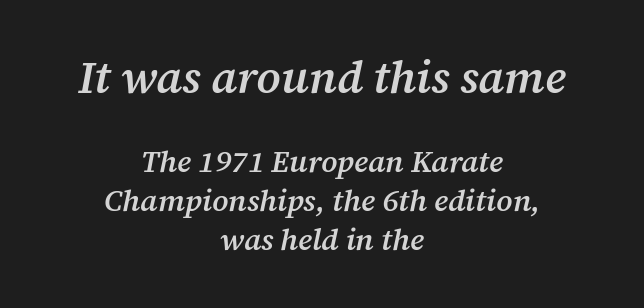
The image shows 45 px semibold serif type, italic (leaning right); set centered, normal line spacing (1.3x), normal letter spacing, not underlined; the first (top) block is 1.5x larger; medium stroke contrast and a medium x-height.
